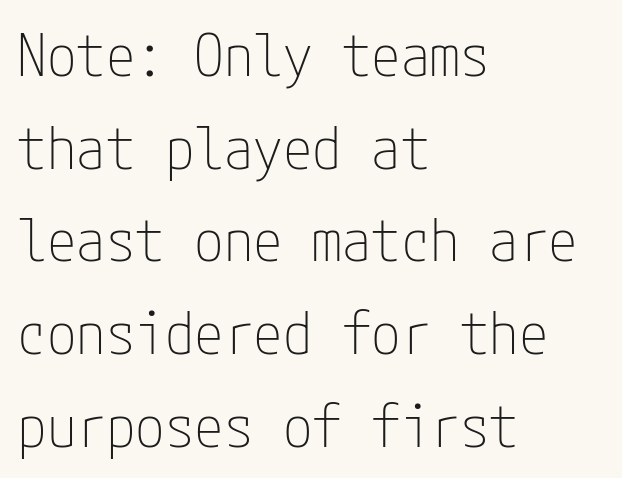
A normal amount of white space separates one row of letters from the next. These lines are set flush left with a ragged right edge. Note: no serifs on the glyphs. You can tell it's not italic because the verticals are truly vertical. These lines keep a tight, regular rhythm from letter to letter. The letters look calm and open, with moderate or lighter stems.
